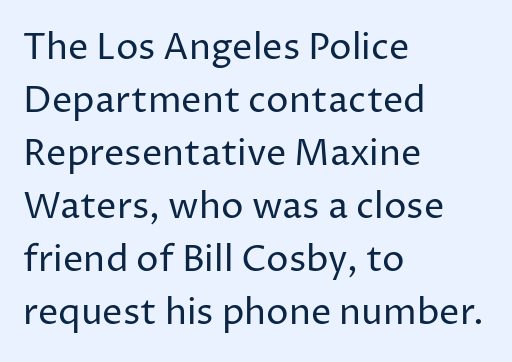
The type sits square on the baseline with zero lean. Casual observation: everything's shoved over to the left. No chunkiness to these letters — they're not bold. This rendering features lettering with no underline. Baseline-to-baseline distance is the conventional proportion of letter height. Default kerning and tracking; the words read as compact shapes.
